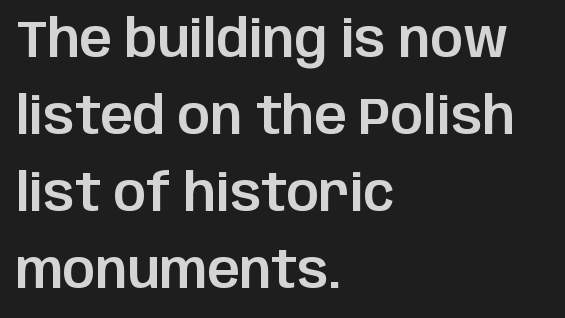
Descenders hang freely into open space. Vertically, the passage feels balanced, rows spaced as you'd expect. Notice how the stems are strictly vertical — no italics here. Compared with typical body copy, the letter spacing here is the same.
